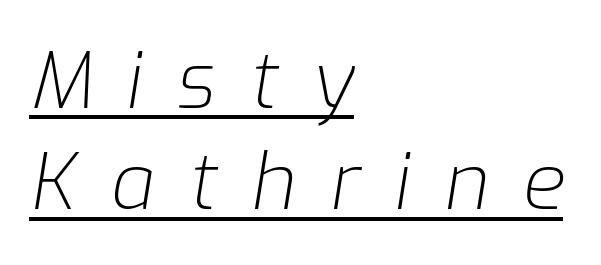
Q: Is the text bold? A: No.
Q: Is the text italic (slanted)? A: Yes, it leans right by about 9 degrees.
Q: Is the text underlined? A: Yes.
Q: How is the paragraph aligned? A: Left-aligned.
Q: Is the spacing between letters normal or unusually wide? A: Unusually wide.
Q: Is the spacing between lines tight, normal or loose? A: Normal.
Q: Width (condensed, normal, or wide)? A: Normal.
Q: Stroke contrast? A: Low.
Q: x-height? A: Medium.
Q: Monospaced? A: No.
